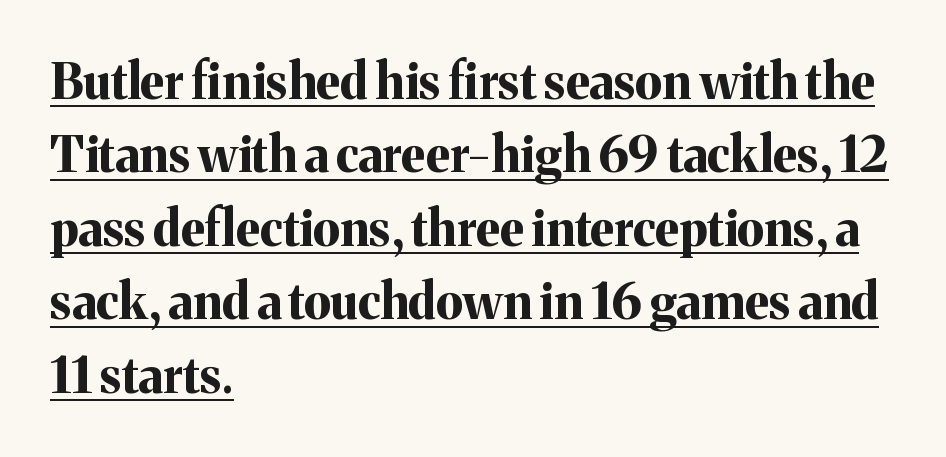
{"serif": "yes", "italic": "no", "bold": "yes", "weight": "bold", "width": "normal", "stroke_contrast": "medium", "x_height": "medium", "monospaced": "no", "underline": "yes", "align": "left", "line_spacing": "normal", "line_spacing_ratio": 1.5, "letter_spacing": "normal", "letter_spacing_em": 0.0, "glyph_px": 49}
